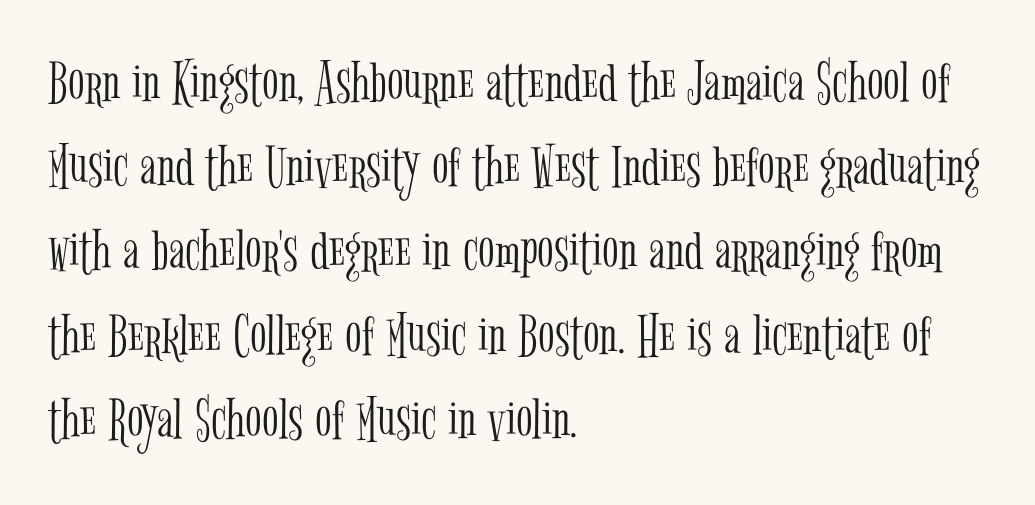
{"serif": "yes", "italic": "no", "bold": "no", "weight": "light", "width": "condensed", "stroke_contrast": "low", "x_height": "medium", "monospaced": "no", "underline": "no", "align": "left", "line_spacing": "normal", "line_spacing_ratio": 1.38, "letter_spacing": "normal", "letter_spacing_em": 0.0, "glyph_px": 61}
